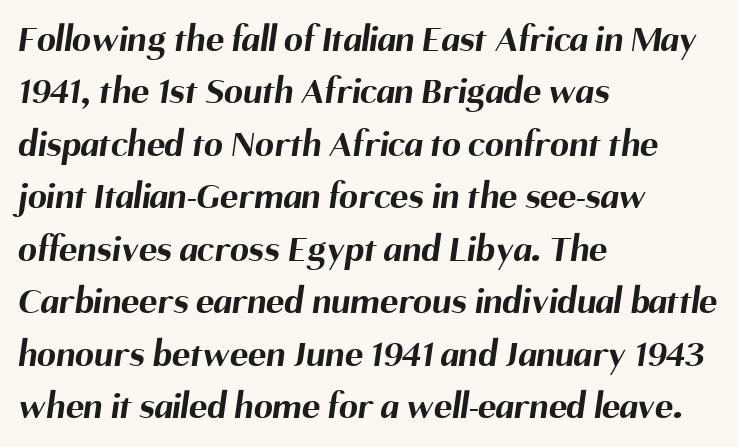
{"serif": "no", "bold": "yes", "weight": "bold", "width": "normal", "stroke_contrast": "medium", "x_height": "medium", "monospaced": "no", "underline": "no", "align": "left", "line_spacing": "normal", "line_spacing_ratio": 1.38, "letter_spacing": "normal", "letter_spacing_em": 0.0, "glyph_px": 38}
